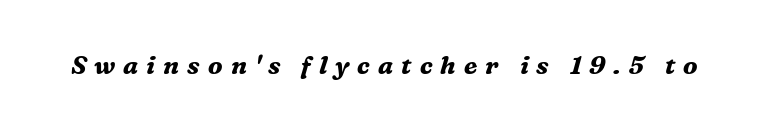
{"italic": "yes", "lean": "right", "slant_degrees": 16, "bold": "yes", "underline": "no", "letter_spacing": "wide", "letter_spacing_em": 0.32, "glyph_px": 25}
